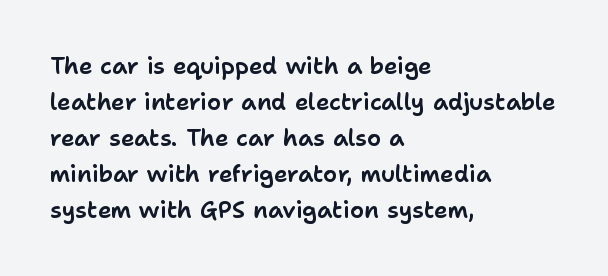
The image shows 23 px text type, upright; set left-aligned, normal line spacing (1.56x), normal letter spacing, not underlined.
